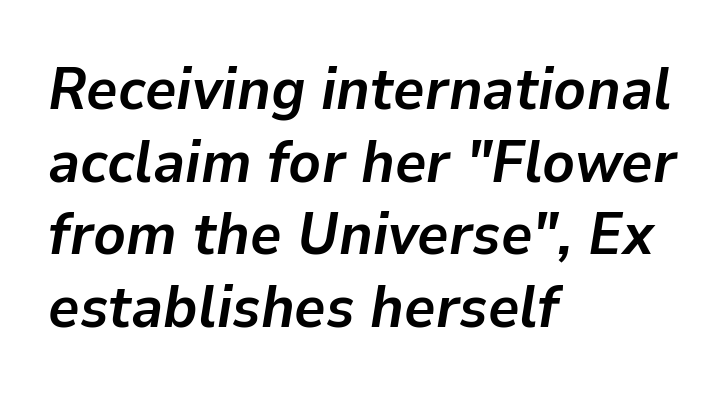
Emphasis by weight is at full strength: bold. Observe the lean: these are italic letterforms. Check under the words: just untouched page. Note the varied advance widths — an 'i' is clearly narrower than an 'm'. Teacher's note: observe the even left margin — that is flush-left alignment.
